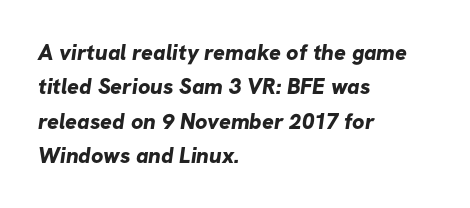
{"bold": "yes", "underline": "no", "align": "left", "line_spacing": "normal", "line_spacing_ratio": 1.56, "letter_spacing": "normal", "letter_spacing_em": 0.0, "glyph_px": 22}
